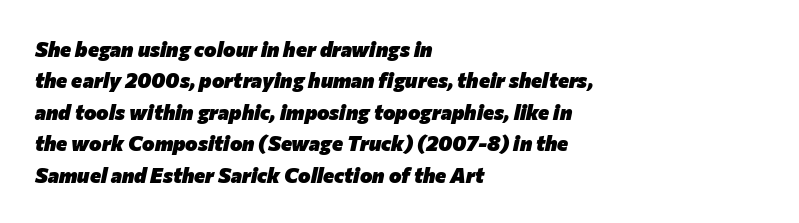
{"italic": "yes", "lean": "right", "slant_degrees": 12, "bold": "yes", "underline": "no", "align": "left", "line_spacing": "normal", "line_spacing_ratio": 1.5, "letter_spacing": "normal", "letter_spacing_em": 0.0, "glyph_px": 21}
